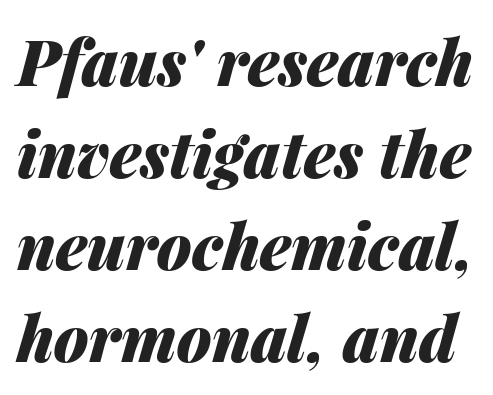
Q: Is the text bold? A: Yes.
Q: Is the text italic (slanted)? A: Yes, it leans right by about 14 degrees.
Q: Is the text underlined? A: No.
Q: Is the spacing between letters normal or unusually wide? A: Normal.
Q: Is the spacing between lines tight, normal or loose? A: Normal.
Q: Width (condensed, normal, or wide)? A: Normal.
Q: Stroke contrast? A: Medium.
Q: x-height? A: Medium.
Q: Monospaced? A: No.
